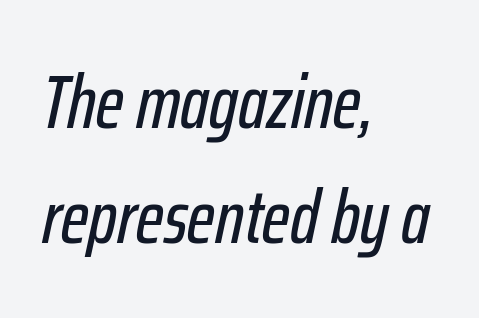
The leading is moderate, giving the passage an even texture. Note the varied advance widths — an 'i' is clearly narrower than an 'm'. The font's italic variant was chosen for this text. Letter spacing: default. Typeset ragged right — the left edge is the straight one.
